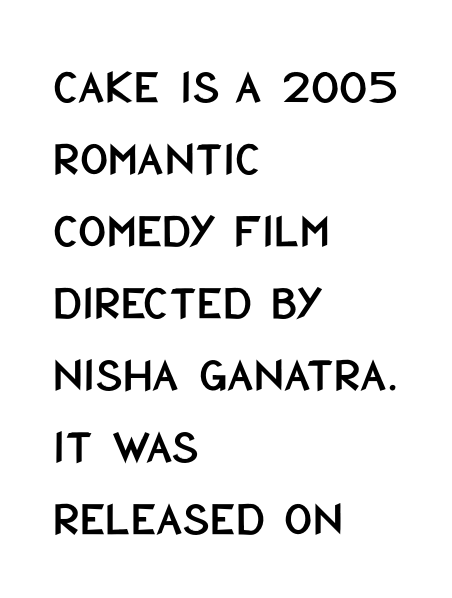
The type sits square on the baseline with zero lean. Each row of text sits above clean, open space. In CSS terms this would be text-align: left. Is the letter spacing exaggerated? No — it looks like the ordinary default.
